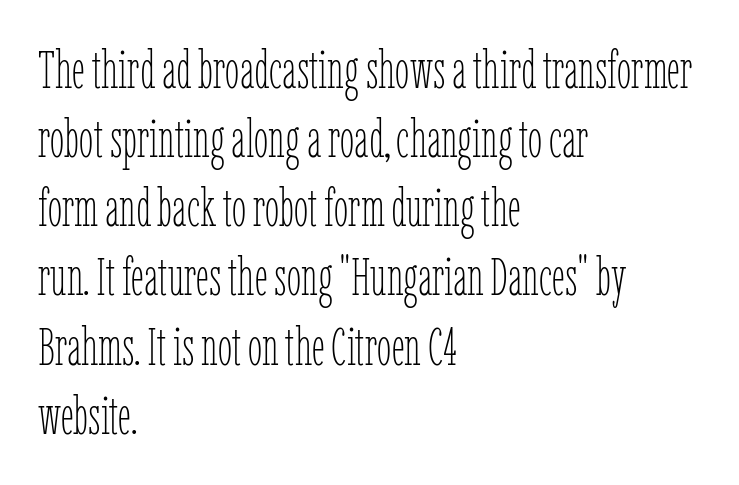
The image shows 52 px thin, condensed type, upright; set left-aligned, normal line spacing (1.33x), normal letter spacing, not underlined; low stroke contrast and a medium x-height.
